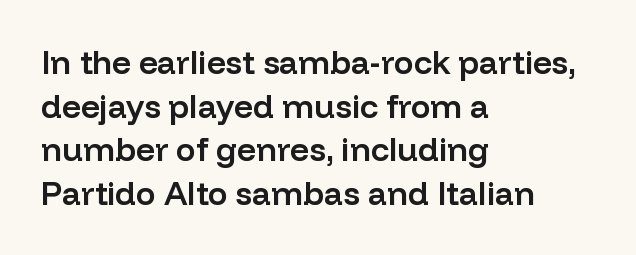
Q: Is the text bold? A: Semi-bold.
Q: Is the text italic (slanted)? A: No, it is upright.
Q: Is the typeface a serif or a sans-serif typeface? A: Sans-serif.
Q: Is the text underlined? A: No.
Q: How is the paragraph aligned? A: Left-aligned.
Q: Is the spacing between letters normal or unusually wide? A: Normal.
Q: Is the spacing between lines tight, normal or loose? A: Normal.
Q: Width (condensed, normal, or wide)? A: Normal.
Q: Stroke contrast? A: Low.
Q: x-height? A: Medium.
Q: Monospaced? A: No.
